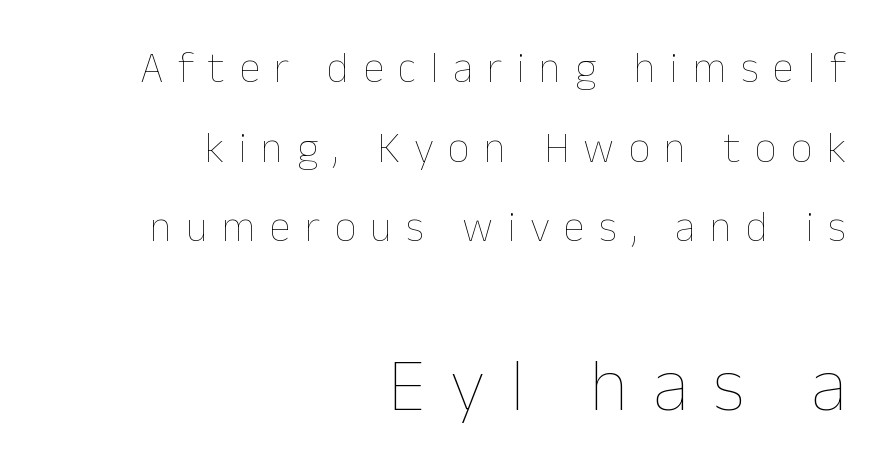
The image shows 75 px thin type, upright; set right-aligned, line spacing 1.85x, unusually wide letter spacing (+0.33 em), not underlined; the second (bottom) block is 1.74x larger; low stroke contrast and a medium x-height.
